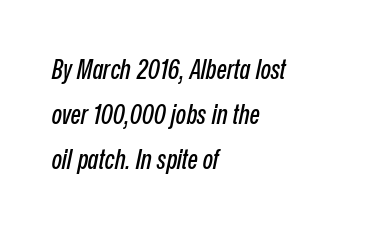
{"italic": "yes", "lean": "right", "slant_degrees": 12, "underline": "no", "align": "left", "line_spacing": "normal", "line_spacing_ratio": 1.67, "letter_spacing": "normal", "letter_spacing_em": 0.0, "glyph_px": 27}
